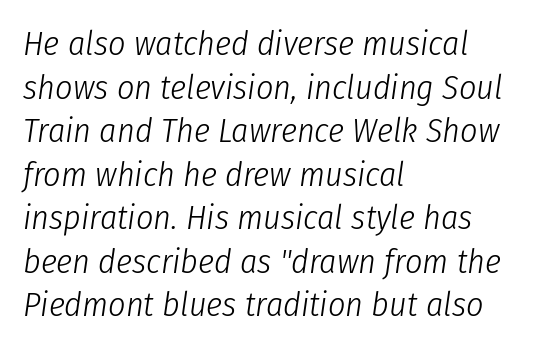
Q: Is the text bold? A: No.
Q: Is the text italic (slanted)? A: Yes, it leans right by about 8 degrees.
Q: Is the text underlined? A: No.
Q: How is the paragraph aligned? A: Left-aligned.
Q: Is the spacing between letters normal or unusually wide? A: Normal.
Q: Is the spacing between lines tight, normal or loose? A: Normal.
Q: Width (condensed, normal, or wide)? A: Condensed.
Q: Stroke contrast? A: Low.
Q: x-height? A: Medium.
Q: Monospaced? A: No.
